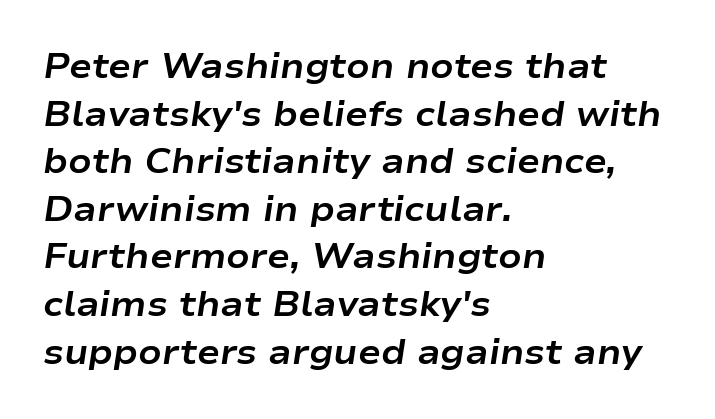
Is this a fixed-width face? No — the glyphs have proportional, varying widths. Yep, that's italic — everything's leaning. What stands out about the letter spacing? Nothing — it is the standard amount. Horizontally, the lines are justified to the leading edge only. A clean baseline with only descenders dipping below it. Regular leading.
